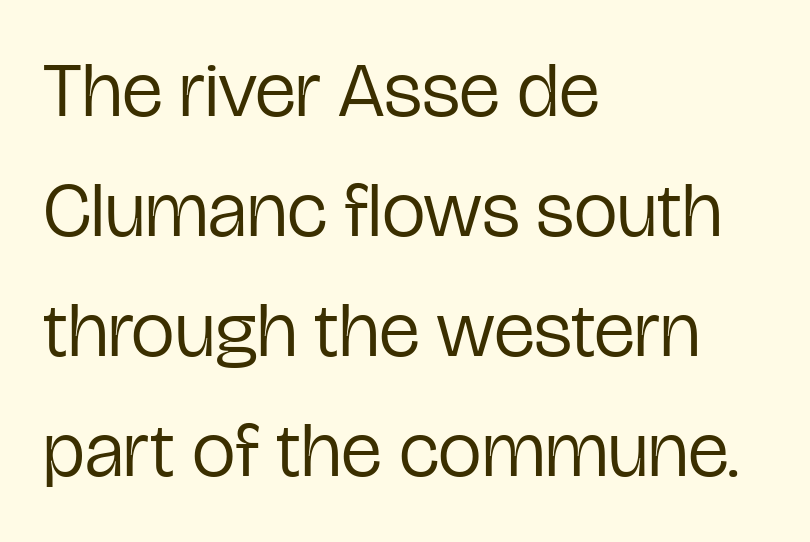
{"serif": "no", "italic": "no", "bold": "no", "weight": "regular", "width": "condensed", "stroke_contrast": "low", "x_height": "medium", "monospaced": "no", "underline": "no", "align": "left", "line_spacing": "normal", "line_spacing_ratio": 1.54, "letter_spacing": "normal", "letter_spacing_em": 0.0, "glyph_px": 78}
